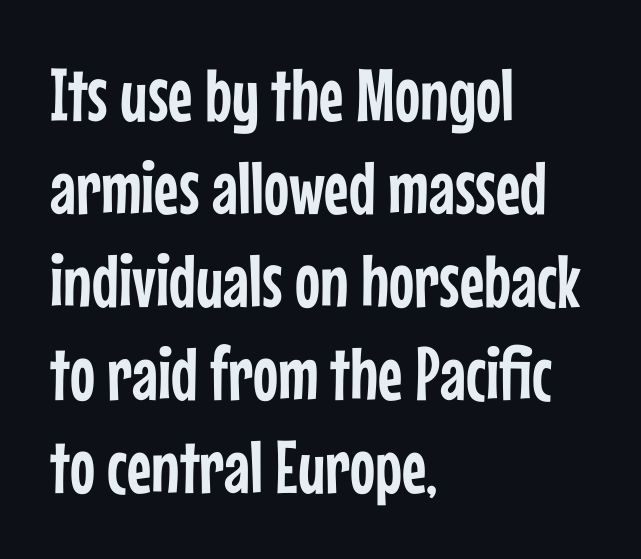
This sample has the flowing, uneven cadence of proportional lettering. The letters sit at their default tracking, neither squeezed nor spread. Layout note: lines flush left. Plain, unruled lines of type.
